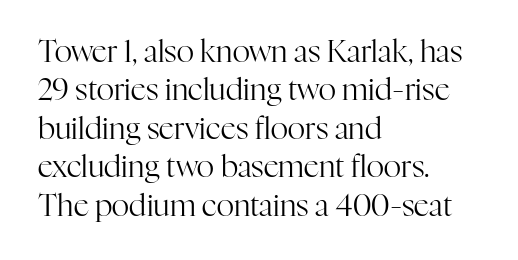
Students, observe: this is what conventionally led text looks like. It's the straight-up-and-down kind of type. A bare baseline throughout the passage. Casual observation: everything's shoved over to the left. The font family rendered here belongs to the serif group. The weight tops out at a normal text grade.
